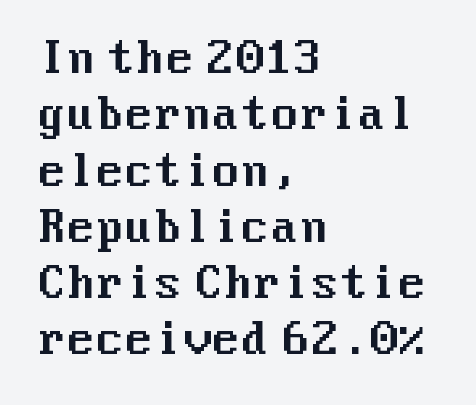
Q: Is the text italic (slanted)? A: No, it is upright.
Q: Is the typeface a serif or a sans-serif typeface? A: Sans-serif.
Q: Is the text underlined? A: No.
Q: How is the paragraph aligned? A: Left-aligned.
Q: Is the spacing between letters normal or unusually wide? A: Normal.
Q: Is the spacing between lines tight, normal or loose? A: Normal.
Q: Width (condensed, normal, or wide)? A: Normal.
Q: Stroke contrast? A: Medium.
Q: x-height? A: Medium.
